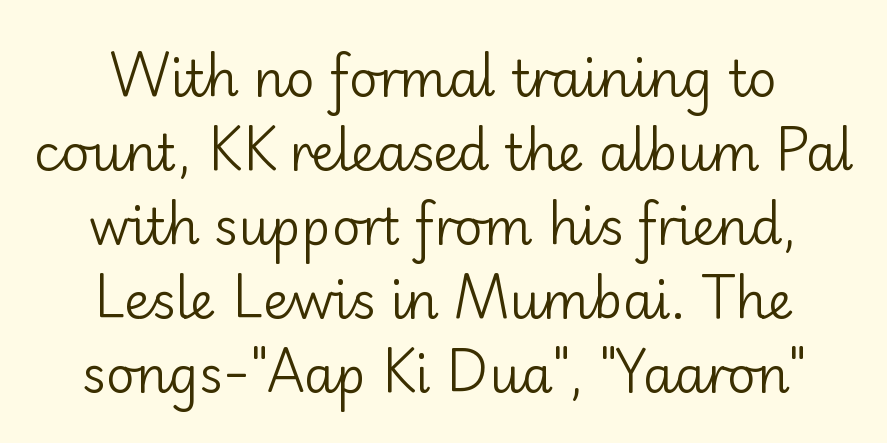
The image shows 50 px regular-weight sans-serif type, upright; set normal line spacing (1.48x), normal letter spacing, not underlined; low stroke contrast and a small x-height.
